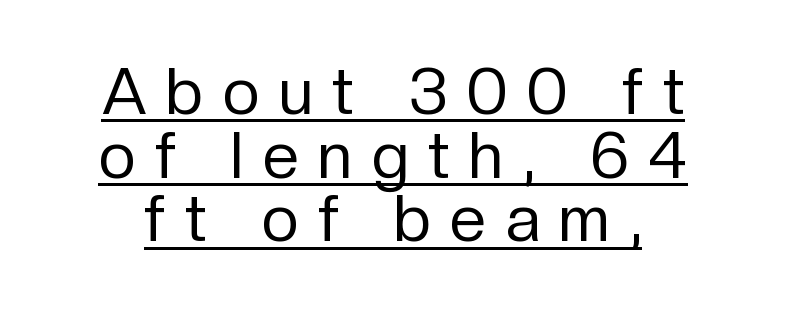
The image shows 65 px regular-weight sans-serif type, upright; set tight line spacing (0.98x), unusually wide letter spacing (+0.3 em), underlined; low stroke contrast and a medium x-height.
